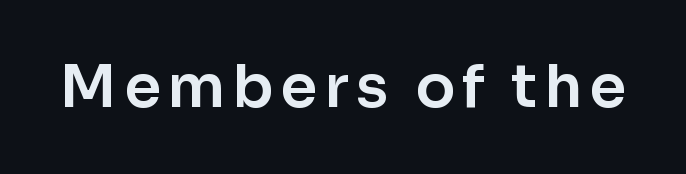
{"serif": "no", "italic": "no", "width": "normal", "stroke_contrast": "low", "x_height": "medium", "monospaced": "no", "underline": "no", "glyph_px": 59}
